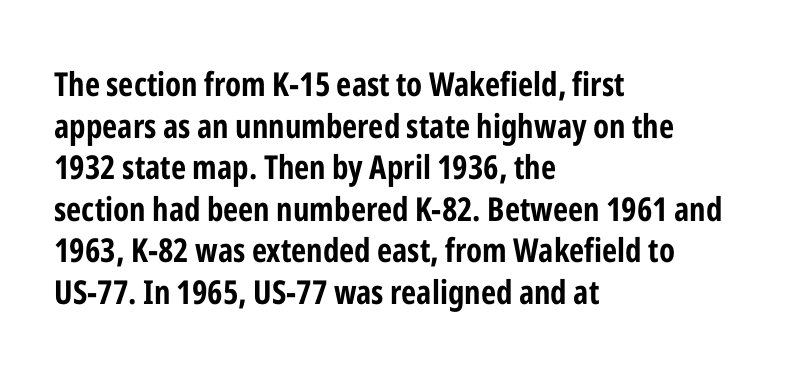
Q: Is the text bold? A: Yes.
Q: Is the text italic (slanted)? A: No, it is upright.
Q: Is the typeface a serif or a sans-serif typeface? A: Sans-serif.
Q: Is the text underlined? A: No.
Q: How is the paragraph aligned? A: Left-aligned.
Q: Is the spacing between letters normal or unusually wide? A: Normal.
Q: Is the spacing between lines tight, normal or loose? A: Normal.
Q: Width (condensed, normal, or wide)? A: Condensed.
Q: Stroke contrast? A: Low.
Q: x-height? A: Medium.
Q: Monospaced? A: No.
